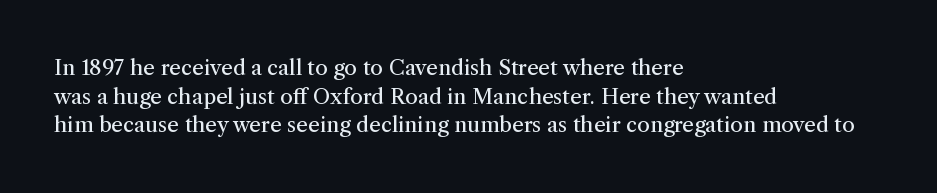
{"italic": "no", "bold": "no", "underline": "no", "align": "left", "line_spacing": "normal", "line_spacing_ratio": 1.36, "letter_spacing": "normal", "letter_spacing_em": 0.0, "glyph_px": 21}
